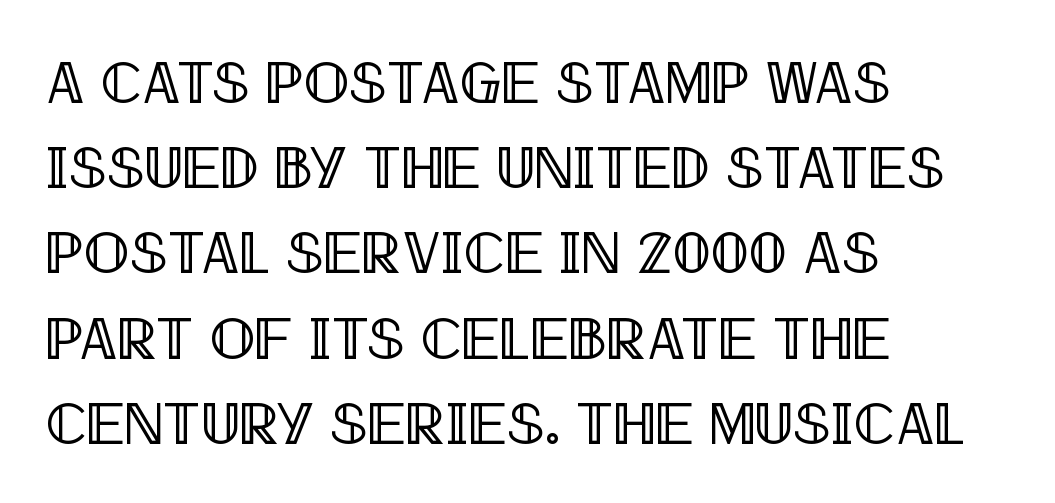
Descenders are the only things crossing below the line. This sample keeps an unexceptional amount of space between lines. Each line starts at the same left margin while the right side varies. These lines are rendered in a variable-pitch font. The line texture is even and compact thanks to regular tracking. A roman cut, with each character standing at attention.
